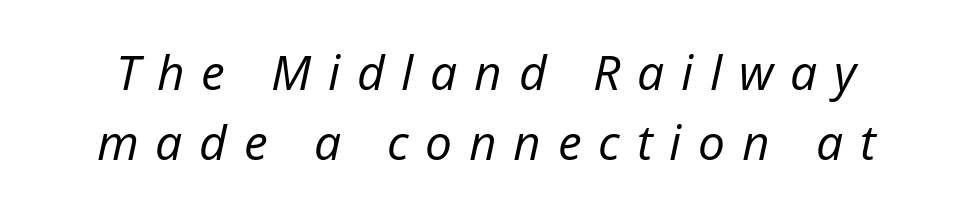
{"italic": "yes", "lean": "right", "slant_degrees": 12, "bold": "no", "weight": "regular", "width": "normal", "stroke_contrast": "low", "x_height": "medium", "monospaced": "no", "underline": "no", "line_spacing": "normal", "line_spacing_ratio": 1.46, "letter_spacing": "wide", "letter_spacing_em": 0.35, "glyph_px": 48}
